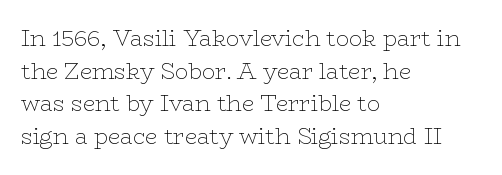
{"italic": "no", "bold": "no", "underline": "no", "align": "left", "line_spacing": "normal", "line_spacing_ratio": 1.48, "letter_spacing": "normal", "letter_spacing_em": 0.0, "glyph_px": 22}
